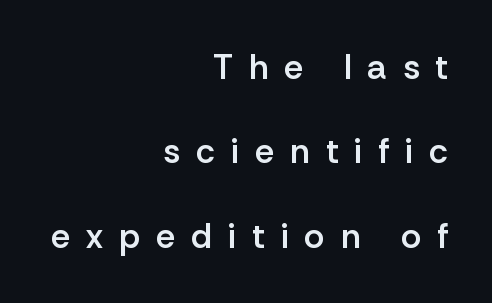
The image shows 35 px semibold sans-serif type, upright; set right-aligned, loose line spacing (2.41x), unusually wide letter spacing (+0.45 em), not underlined; low stroke contrast and a medium x-height.
